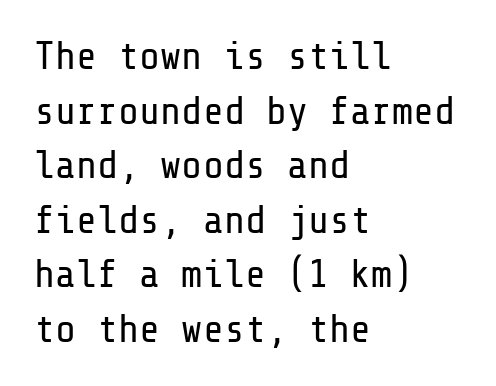
Q: Is the text bold? A: No.
Q: Is the text italic (slanted)? A: No, it is upright.
Q: Is the typeface a serif or a sans-serif typeface? A: Sans-serif.
Q: Is the text underlined? A: No.
Q: How is the paragraph aligned? A: Left-aligned.
Q: Is the spacing between letters normal or unusually wide? A: Normal.
Q: Is the spacing between lines tight, normal or loose? A: Normal.
Q: Width (condensed, normal, or wide)? A: Normal.
Q: Stroke contrast? A: Low.
Q: x-height? A: Medium.
